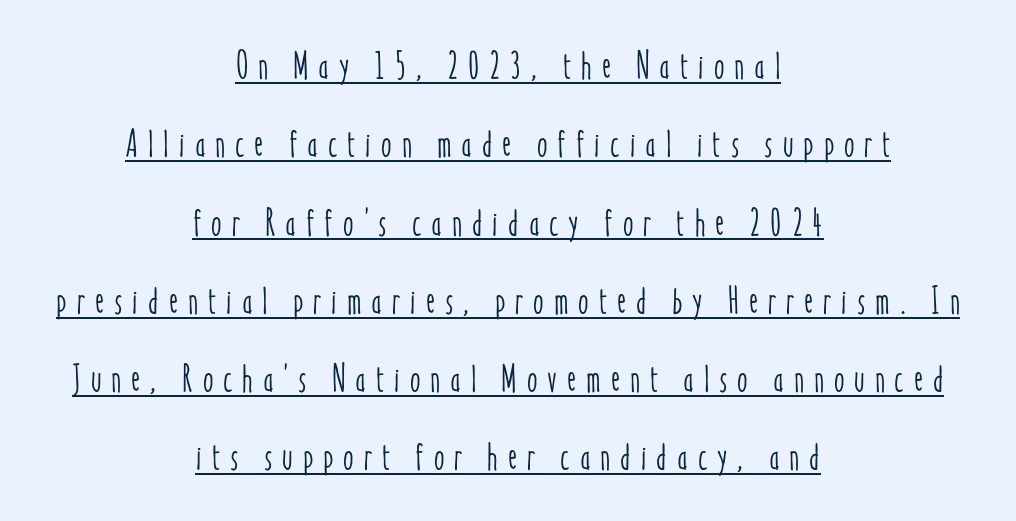
Q: Is the text italic (slanted)? A: No, it is upright.
Q: Is the text underlined? A: Yes.
Q: How is the paragraph aligned? A: Centered.
Q: Is the spacing between letters normal or unusually wide? A: Unusually wide.
Q: Is the spacing between lines tight, normal or loose? A: Loose.
Q: Width (condensed, normal, or wide)? A: Condensed.
Q: Stroke contrast? A: Low.
Q: x-height? A: Medium.
Q: Monospaced? A: No.
